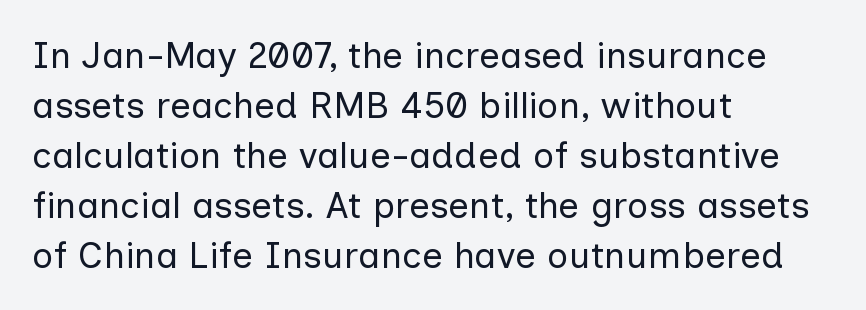
{"serif": "no", "italic": "no", "bold": "no", "weight": "regular", "width": "normal", "stroke_contrast": "low", "x_height": "medium", "monospaced": "no", "underline": "no", "align": "left", "line_spacing": "normal", "line_spacing_ratio": 1.35, "letter_spacing": "normal", "letter_spacing_em": 0.0, "glyph_px": 37}
